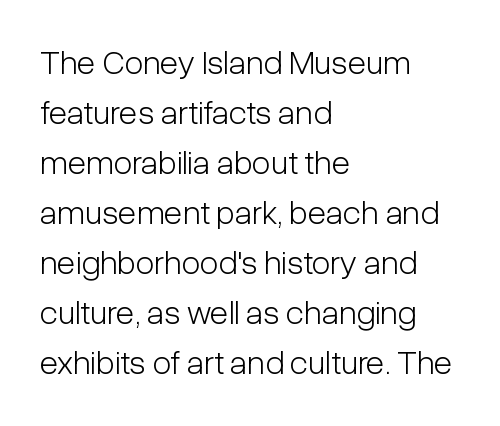
The image shows 34 px light, condensed sans-serif type, upright; set left-aligned, normal line spacing (1.47x), normal letter spacing, not underlined; low stroke contrast and a medium x-height.
